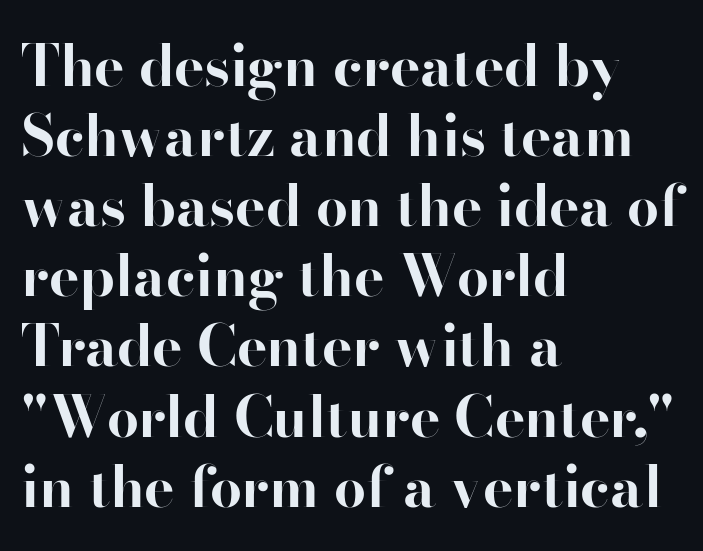
Q: Is the text bold? A: Yes.
Q: Is the text italic (slanted)? A: No, it is upright.
Q: Is the typeface a serif or a sans-serif typeface? A: Serif.
Q: Is the text underlined? A: No.
Q: How is the paragraph aligned? A: Left-aligned.
Q: Is the spacing between letters normal or unusually wide? A: Normal.
Q: Width (condensed, normal, or wide)? A: Normal.
Q: Stroke contrast? A: High.
Q: x-height? A: Small.
Q: Monospaced? A: No.
